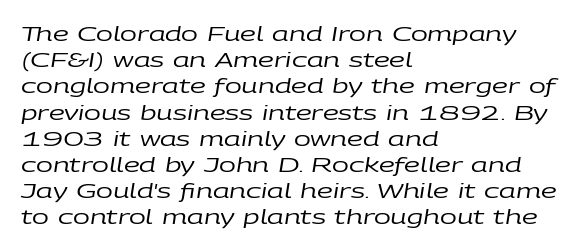
{"italic": "yes", "lean": "right", "slant_degrees": 9, "bold": "no", "underline": "no", "align": "left", "line_spacing": "normal", "line_spacing_ratio": 1.31, "letter_spacing": "normal", "letter_spacing_em": 0.0, "glyph_px": 20}
